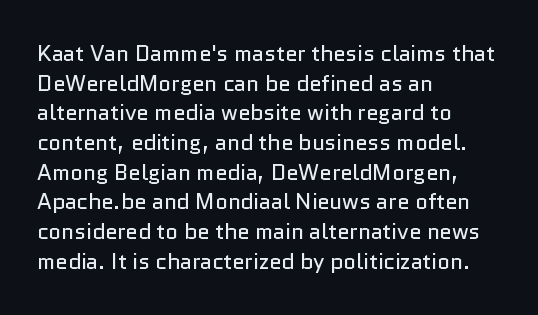
Unmarked baselines from the first word to the last. The designer left line spacing at the default. The rendering anchors every line to the left-hand side. The gaps between neighbouring characters are ordinary and unremarkable. The type sits square on the baseline with zero lean.
